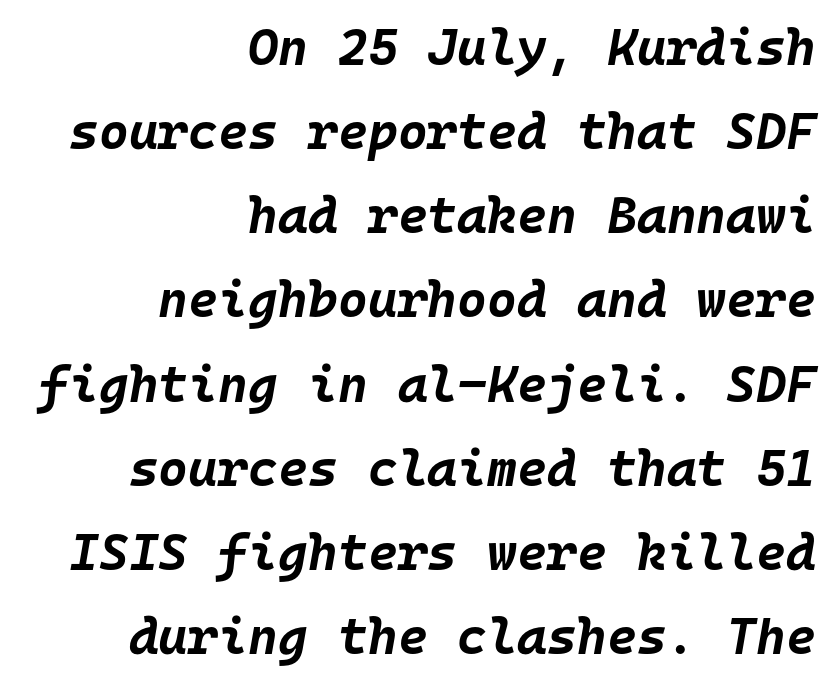
How heavy is the stroke? Heavy — this is a bold. Reading down the column, the eye jumps a familiar distance to each next line. The tracking reads as untouched default to a designer's eye. Fixed-width glyphs throughout — classic coding-font behaviour. The lines in this sample share a right terminus and differ only in where they begin. The text carries the slant typical of an italic or oblique font.
